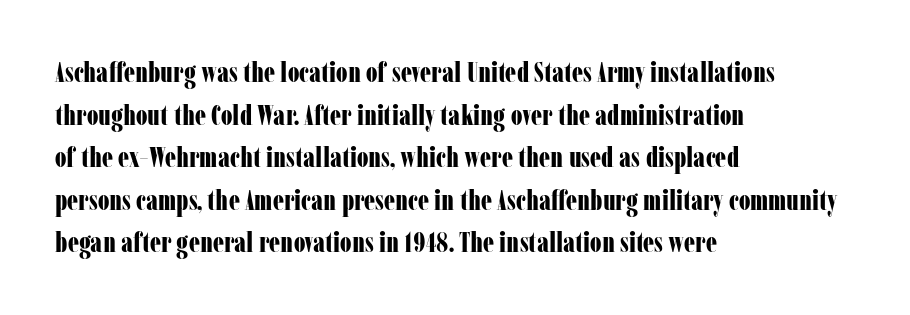
The image shows 28 px bold, condensed serif type, upright; set left-aligned, normal line spacing (1.52x), normal letter spacing, not underlined; low stroke contrast and a medium x-height.
